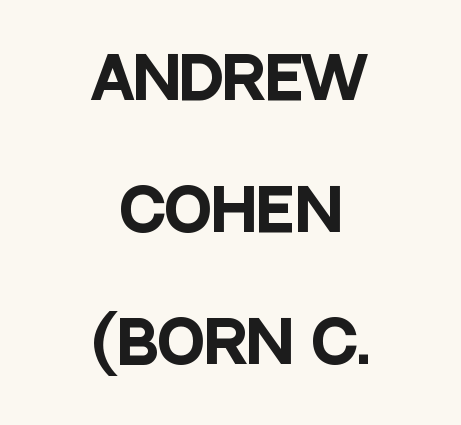
Q: Is the text bold? A: Yes.
Q: Is the text italic (slanted)? A: No, it is upright.
Q: Is the typeface a serif or a sans-serif typeface? A: Sans-serif.
Q: Is the text underlined? A: No.
Q: How is the paragraph aligned? A: Centered.
Q: Is the spacing between letters normal or unusually wide? A: Normal.
Q: Is the spacing between lines tight, normal or loose? A: Loose.
Q: Width (condensed, normal, or wide)? A: Condensed.
Q: Stroke contrast? A: Low.
Q: x-height? A: Large.
Q: Monospaced? A: No.
